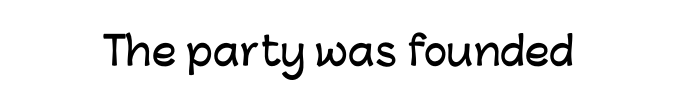
Q: Is the text italic (slanted)? A: No, it is upright.
Q: Is the typeface a serif or a sans-serif typeface? A: Sans-serif.
Q: Is the text underlined? A: No.
Q: Is the spacing between letters normal or unusually wide? A: Normal.
Q: Width (condensed, normal, or wide)? A: Normal.
Q: Stroke contrast? A: Low.
Q: x-height? A: Medium.
Q: Monospaced? A: No.
